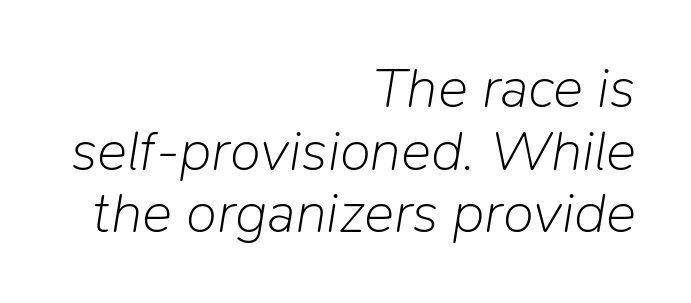
One-word summary of the alignment: right. Any mark beneath the type? The region is blank. Honestly, the rows look squashed on top of each other. Stroke mass is kept to a normal reading level or below.
